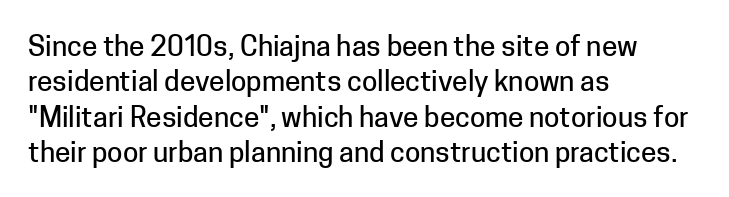
Q: Is the text italic (slanted)? A: No, it is upright.
Q: Is the typeface a serif or a sans-serif typeface? A: Sans-serif.
Q: Is the text underlined? A: No.
Q: How is the paragraph aligned? A: Left-aligned.
Q: Is the spacing between letters normal or unusually wide? A: Normal.
Q: Is the spacing between lines tight, normal or loose? A: Normal.
Q: Width (condensed, normal, or wide)? A: Normal.
Q: Stroke contrast? A: Low.
Q: x-height? A: Medium.
Q: Monospaced? A: No.
